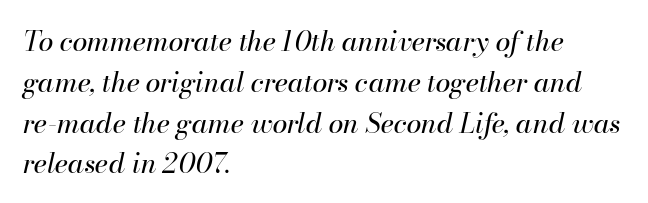
{"italic": "yes", "lean": "right", "slant_degrees": 13, "bold": "no", "underline": "no", "align": "left", "line_spacing": "normal", "line_spacing_ratio": 1.51, "letter_spacing": "normal", "letter_spacing_em": 0.0, "glyph_px": 27}
